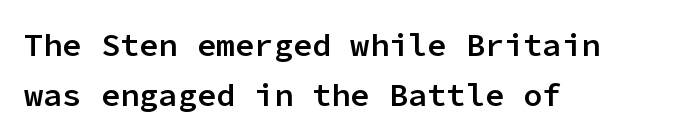
The image shows 32 px semibold sans-serif type, upright, monospaced; set left-aligned, normal line spacing (1.56x), normal letter spacing, not underlined; low stroke contrast and a medium x-height.
